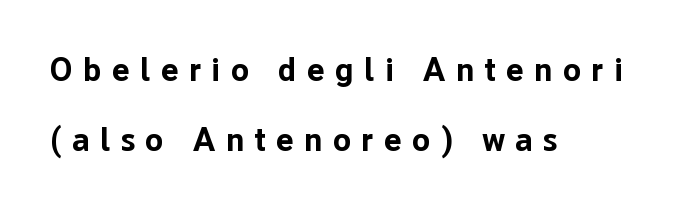
Q: Is the text bold? A: Yes.
Q: Is the text italic (slanted)? A: No, it is upright.
Q: Is the typeface a serif or a sans-serif typeface? A: Sans-serif.
Q: Is the text underlined? A: No.
Q: How is the paragraph aligned? A: Left-aligned.
Q: Is the spacing between letters normal or unusually wide? A: Unusually wide.
Q: Is the spacing between lines tight, normal or loose? A: Loose.
Q: Width (condensed, normal, or wide)? A: Normal.
Q: Stroke contrast? A: Low.
Q: x-height? A: Medium.
Q: Monospaced? A: No.
